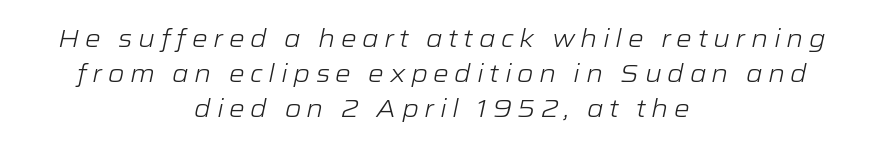
Q: Is the text bold? A: No.
Q: Is the text italic (slanted)? A: Yes, it leans right by about 12 degrees.
Q: Is the text underlined? A: No.
Q: How is the paragraph aligned? A: Centered.
Q: Is the spacing between letters normal or unusually wide? A: Unusually wide.
Q: Is the spacing between lines tight, normal or loose? A: Normal.
